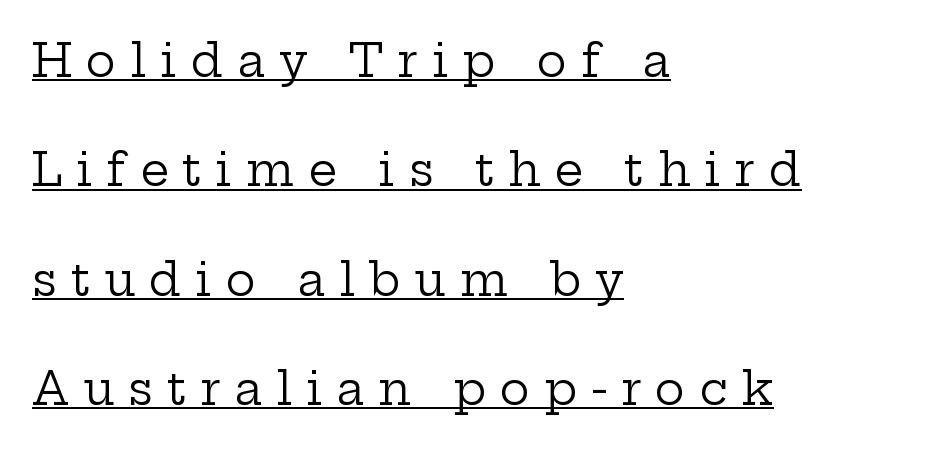
The image shows 45 px regular-weight, wide serif type, upright; set left-aligned, loose line spacing (2.43x), unusually wide letter spacing (+0.31 em), underlined; low stroke contrast and a medium x-height.
